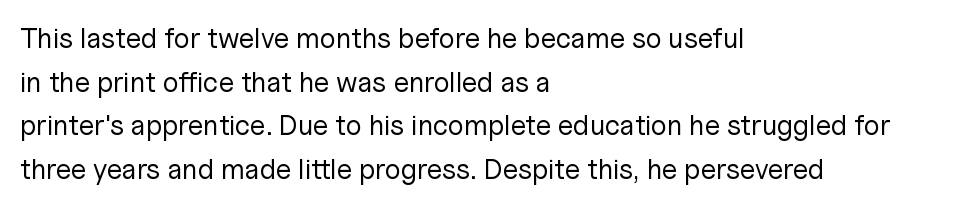
{"serif": "no", "italic": "no", "bold": "no", "weight": "regular", "width": "normal", "stroke_contrast": "low", "x_height": "medium", "monospaced": "no", "underline": "no", "align": "left", "line_spacing": "normal", "line_spacing_ratio": 1.56, "letter_spacing": "normal", "letter_spacing_em": 0.0, "glyph_px": 28}
